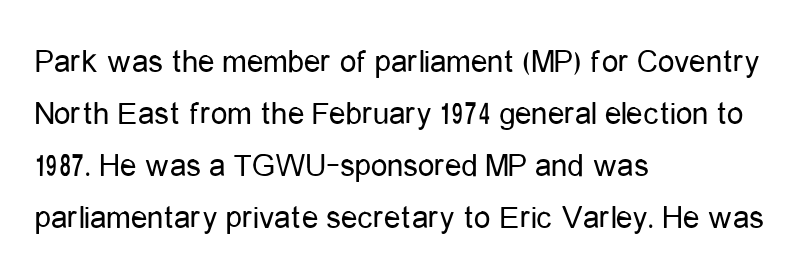
Q: Is the text bold? A: No.
Q: Is the text italic (slanted)? A: No, it is upright.
Q: Is the typeface a serif or a sans-serif typeface? A: Sans-serif.
Q: Is the text underlined? A: No.
Q: How is the paragraph aligned? A: Left-aligned.
Q: Is the spacing between letters normal or unusually wide? A: Normal.
Q: Is the spacing between lines tight, normal or loose? A: Normal.
Q: Width (condensed, normal, or wide)? A: Condensed.
Q: Stroke contrast? A: Low.
Q: x-height? A: Medium.
Q: Monospaced? A: No.
